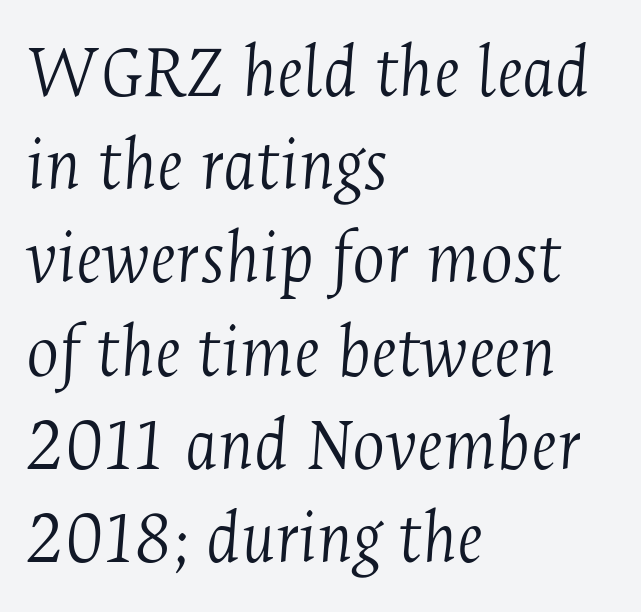
The image shows 77 px light, condensed serif type, italic (leaning right); set left-aligned, line spacing 1.21x, normal letter spacing, not underlined; medium stroke contrast and a medium x-height.
